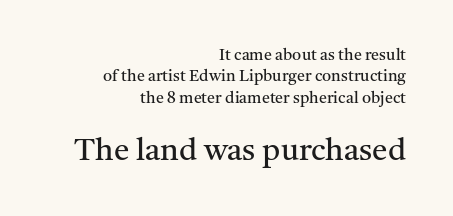
{"serif": "yes", "italic": "no", "bold": "no", "weight": "regular", "width": "normal", "stroke_contrast": "medium", "x_height": "medium", "monospaced": "no", "underline": "no", "align": "right", "line_spacing": "normal", "line_spacing_ratio": 1.34, "letter_spacing": "normal", "letter_spacing_em": 0.0, "larger_block": "second", "size_ratio": 1.94, "glyph_px": 31}
